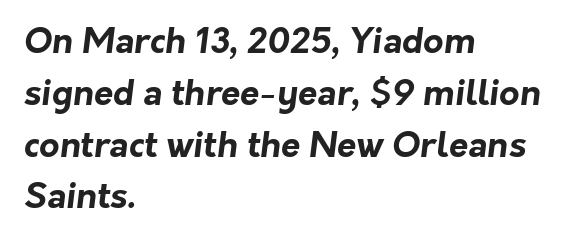
The image shows 35 px bold sans-serif type; set left-aligned, normal line spacing (1.48x), normal letter spacing, not underlined; low stroke contrast and a medium x-height.
